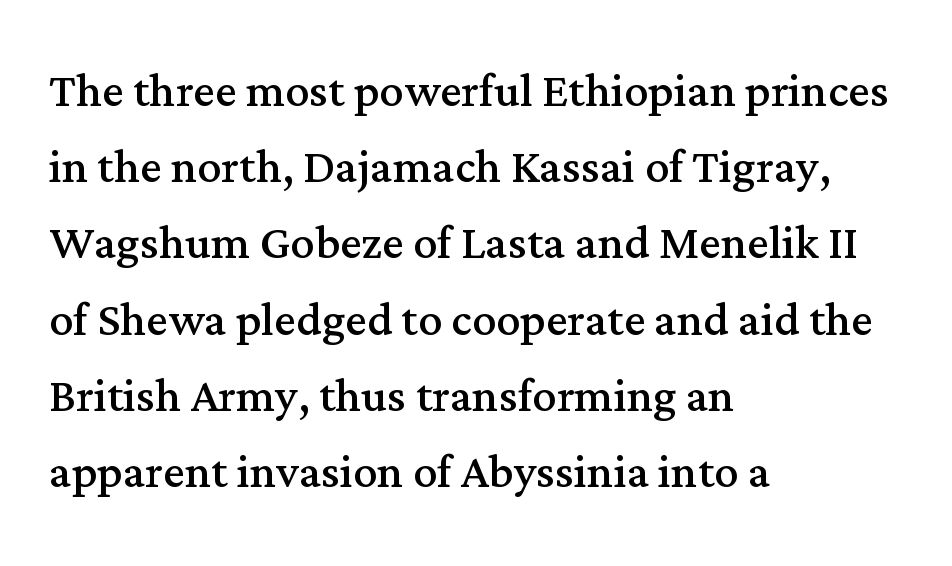
The image shows 60 px regular-weight serif type, upright; set left-aligned, normal line spacing (1.27x), normal letter spacing, not underlined; medium stroke contrast and a medium x-height.
